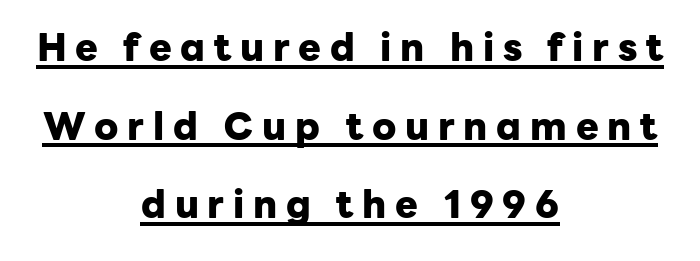
{"serif": "no", "italic": "no", "bold": "yes", "weight": "heavy", "width": "normal", "stroke_contrast": "low", "x_height": "medium", "monospaced": "no", "underline": "yes", "align": "center", "line_spacing": "loose", "line_spacing_ratio": 2.07, "letter_spacing": "wide", "letter_spacing_em": 0.23, "glyph_px": 38}
